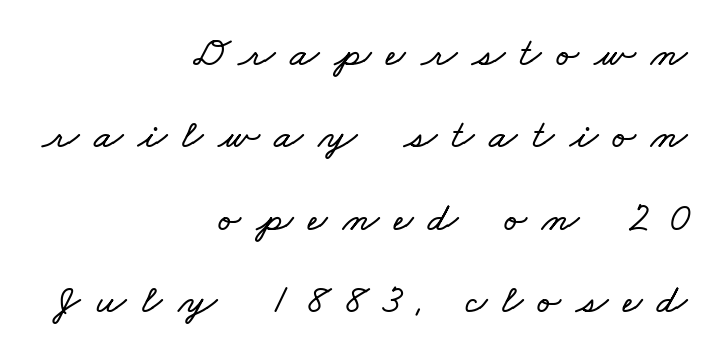
Q: Is the text underlined? A: No.
Q: How is the paragraph aligned? A: Right-aligned.
Q: Is the spacing between letters normal or unusually wide? A: Unusually wide.
Q: Is the spacing between lines tight, normal or loose? A: Loose.
Q: Width (condensed, normal, or wide)? A: Wide.
Q: Stroke contrast? A: Low.
Q: x-height? A: Small.
Q: Monospaced? A: No.
